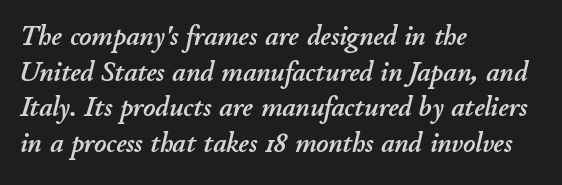
The passage shown is typed in a proportional face where columns would drift. Compared with ordinary roman type, these characters are visibly tilted. Which margin do the lines hug? The left one — the right edge is uneven. A bare baseline throughout the passage. The gaps between neighbouring characters are ordinary and unremarkable.
